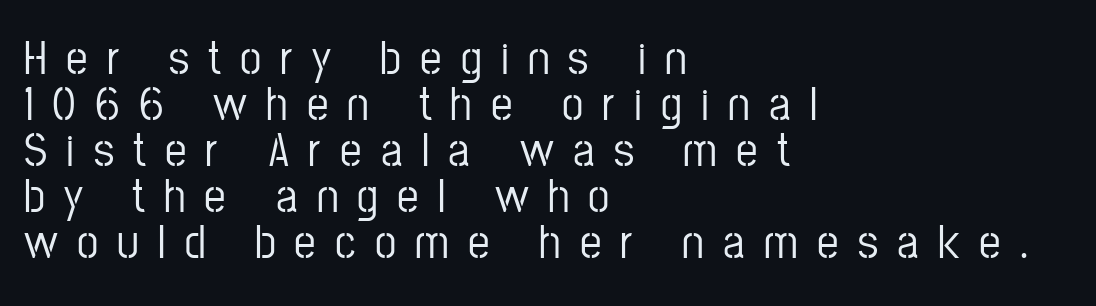
The image shows 48 px condensed sans-serif type, upright; set left-aligned, tight line spacing (0.96x), unusually wide letter spacing (+0.4 em), not underlined; low stroke contrast and a medium x-height.
